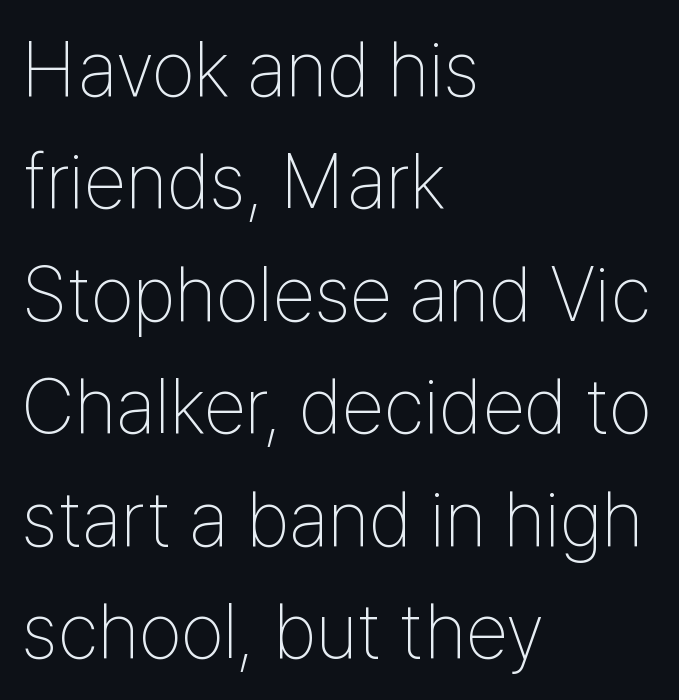
Horizontal bands of white between lines are of average thickness. The letters sit at their default tracking, neither squeezed nor spread. The text block is weighted toward the left margin, trailing off unevenly rightward. Bold? No — there's no thickening of the strokes. Nothing sits at the stroke ends, so this counts as sans-serif.
